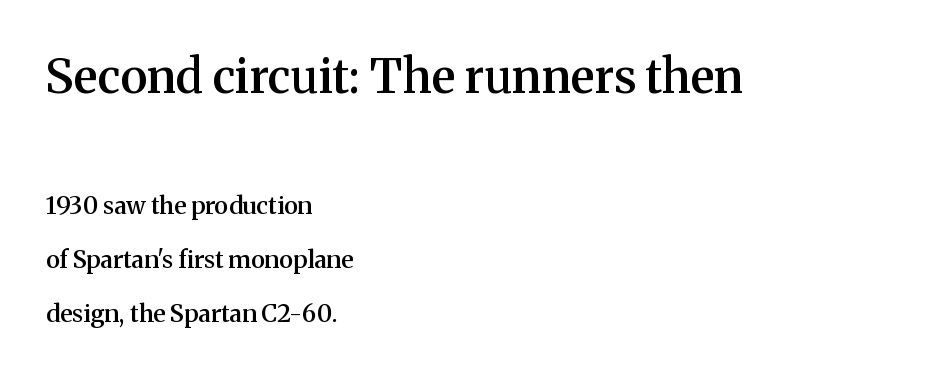
The image shows 47 px semibold serif type, upright; set left-aligned, loose line spacing (2.26x), normal letter spacing, not underlined; the first (top) block is 1.96x larger; medium stroke contrast and a medium x-height.
